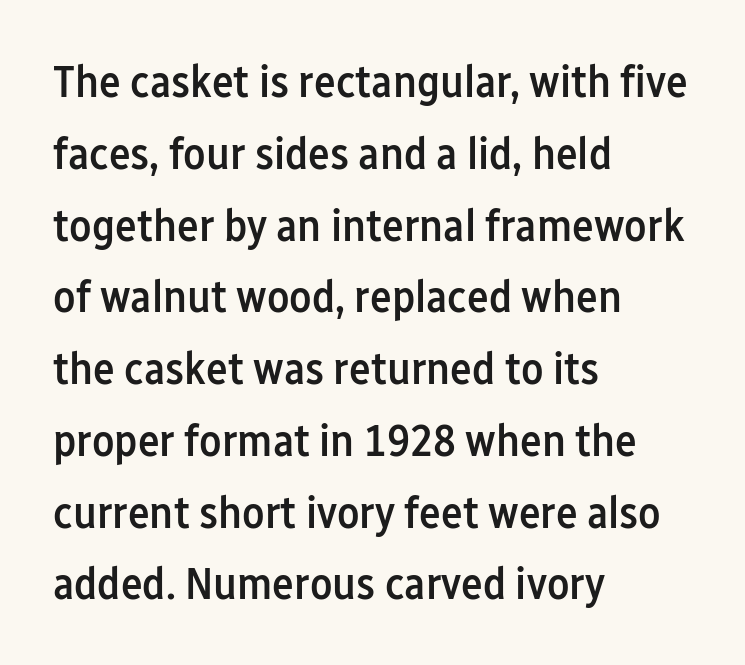
{"serif": "no", "italic": "no", "bold": "semi", "weight": "semibold", "width": "condensed", "stroke_contrast": "low", "x_height": "medium", "monospaced": "no", "underline": "no", "align": "left", "line_spacing": "normal", "line_spacing_ratio": 1.56, "letter_spacing": "normal", "letter_spacing_em": 0.0, "glyph_px": 46}
